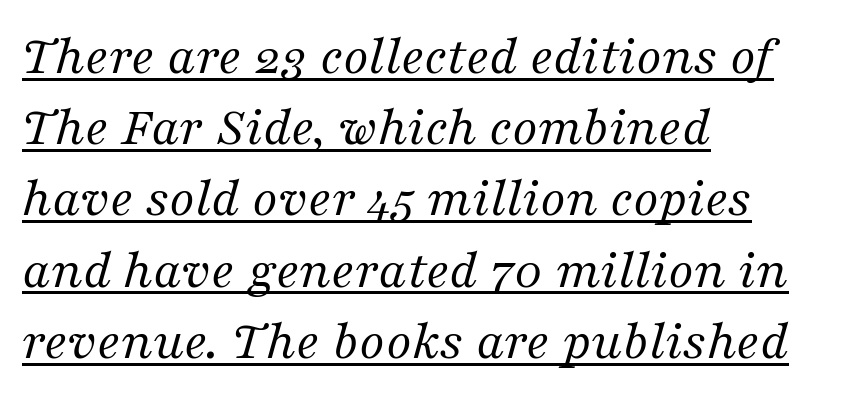
Q: Is the text bold? A: No.
Q: Is the text italic (slanted)? A: Yes, it leans right by about 16 degrees.
Q: Is the typeface a serif or a sans-serif typeface? A: Serif.
Q: Is the text underlined? A: Yes.
Q: How is the paragraph aligned? A: Left-aligned.
Q: Is the spacing between letters normal or unusually wide? A: Normal.
Q: Is the spacing between lines tight, normal or loose? A: Normal.
Q: Width (condensed, normal, or wide)? A: Normal.
Q: Stroke contrast? A: Medium.
Q: x-height? A: Medium.
Q: Monospaced? A: No.
